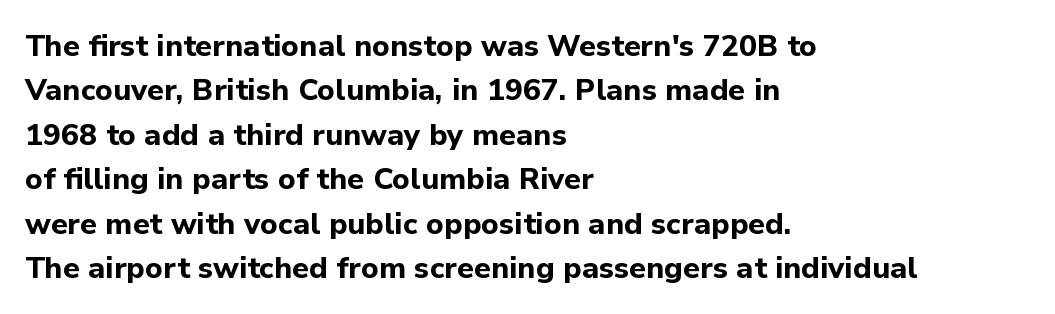
The image shows 30 px bold sans-serif type, upright; set left-aligned, normal line spacing (1.48x), normal letter spacing, not underlined; low stroke contrast and a medium x-height.
